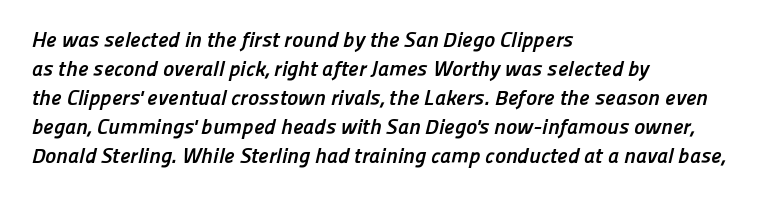
{"bold": "yes", "underline": "no", "align": "left", "line_spacing": "normal", "line_spacing_ratio": 1.38, "letter_spacing": "normal", "letter_spacing_em": 0.0, "glyph_px": 21}
